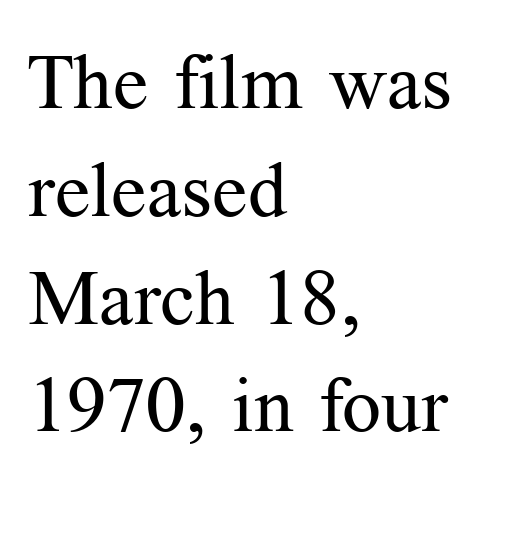
The image shows 77 px regular-weight serif type, upright; set left-aligned, normal line spacing (1.4x), normal letter spacing, not underlined; medium stroke contrast and a medium x-height.
